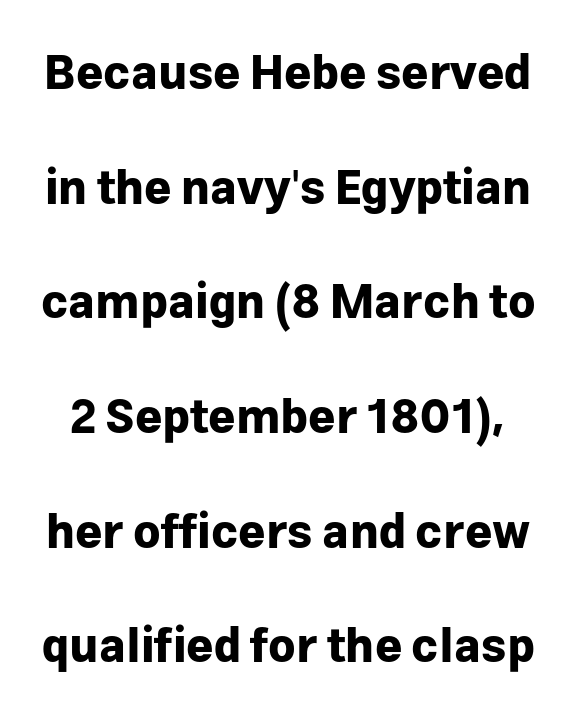
Q: Is the text bold? A: Yes.
Q: Is the text italic (slanted)? A: No, it is upright.
Q: Is the typeface a serif or a sans-serif typeface? A: Sans-serif.
Q: Is the text underlined? A: No.
Q: Is the spacing between letters normal or unusually wide? A: Normal.
Q: Is the spacing between lines tight, normal or loose? A: Loose.
Q: Width (condensed, normal, or wide)? A: Normal.
Q: Stroke contrast? A: Low.
Q: x-height? A: Medium.
Q: Monospaced? A: No.
